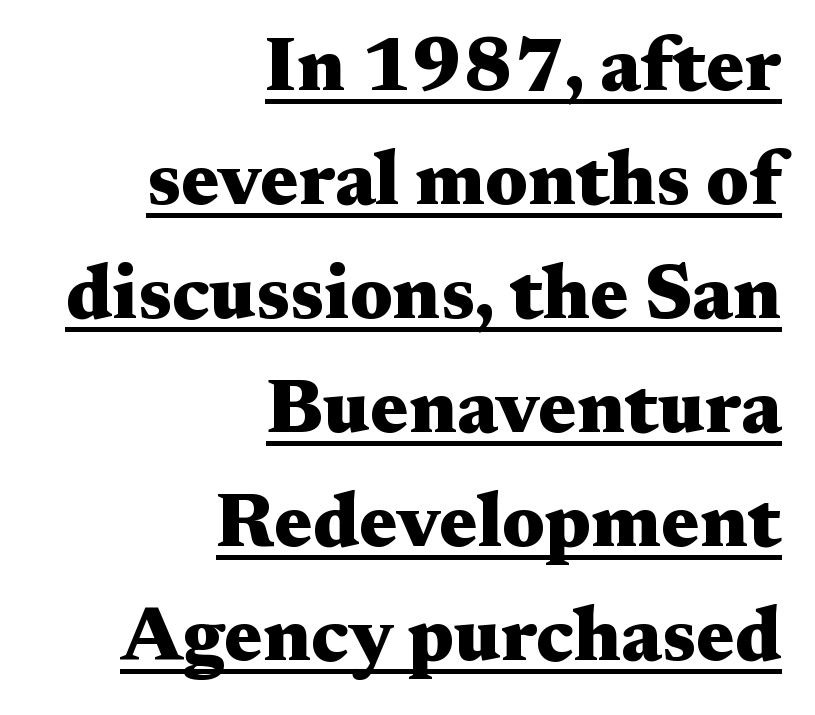
{"serif": "yes", "italic": "no", "bold": "yes", "weight": "heavy", "width": "wide", "stroke_contrast": "medium", "x_height": "medium", "monospaced": "no", "underline": "yes", "align": "right", "line_spacing": "normal", "line_spacing_ratio": 1.5, "letter_spacing": "normal", "letter_spacing_em": 0.0, "glyph_px": 76}
